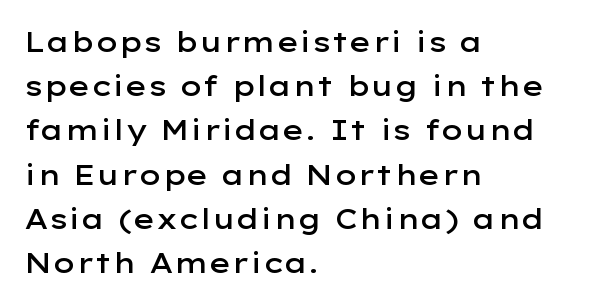
Q: Is the text bold? A: Semi-bold.
Q: Is the text italic (slanted)? A: No, it is upright.
Q: Is the typeface a serif or a sans-serif typeface? A: Sans-serif.
Q: Is the text underlined? A: No.
Q: How is the paragraph aligned? A: Left-aligned.
Q: Is the spacing between letters normal or unusually wide? A: Normal.
Q: Is the spacing between lines tight, normal or loose? A: Normal.
Q: Width (condensed, normal, or wide)? A: Wide.
Q: Stroke contrast? A: Low.
Q: x-height? A: Medium.
Q: Monospaced? A: No.
